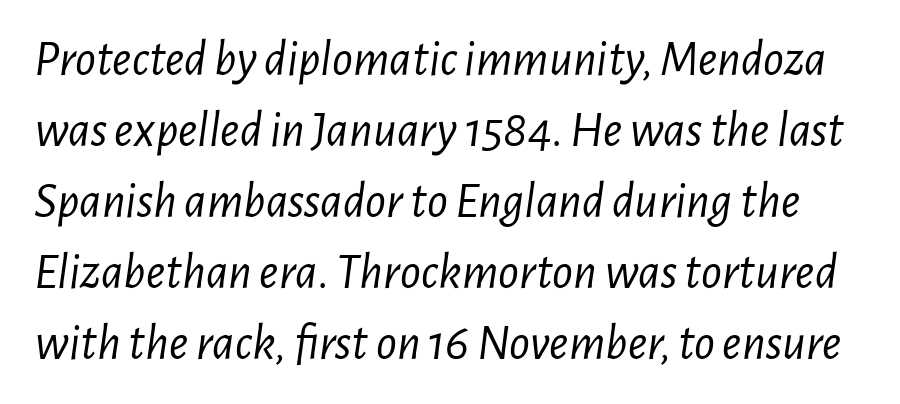
The image shows 51 px light, condensed type, italic (leaning right); set normal line spacing (1.39x), normal letter spacing, not underlined; low stroke contrast and a medium x-height.
